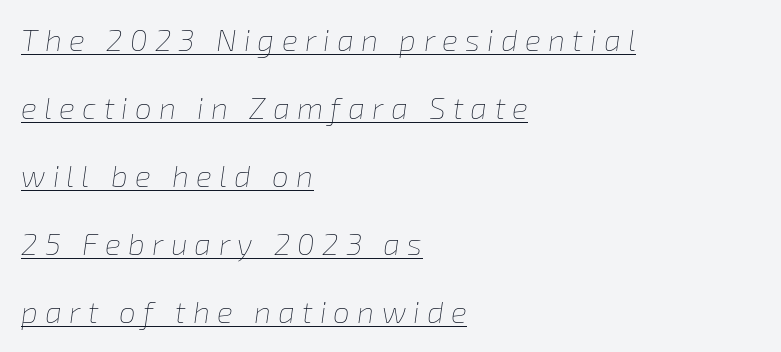
{"italic": "yes", "lean": "right", "slant_degrees": 8, "bold": "no", "weight": "thin", "width": "normal", "stroke_contrast": "low", "x_height": "medium", "monospaced": "no", "underline": "yes", "align": "left", "line_spacing": "loose", "line_spacing_ratio": 2.27, "letter_spacing": "wide", "letter_spacing_em": 0.24, "glyph_px": 30}
